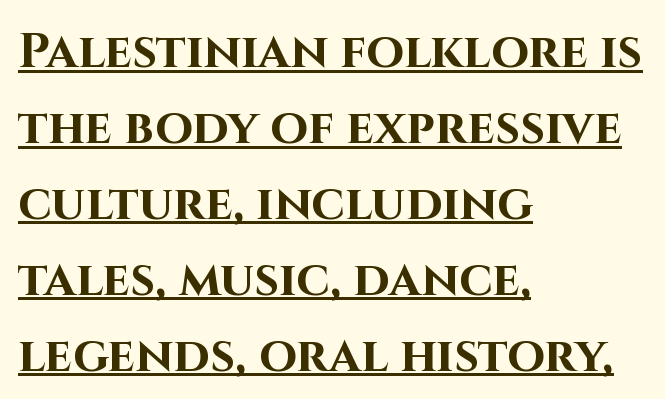
Vertically, the passage feels balanced, rows spaced as you'd expect. Font category for this specimen: sans-serif. Casual observation: everything's shoved over to the left. In terms of letterspacing, this is plain default setting. The letters advance in unequal steps, a hallmark of proportional type.
